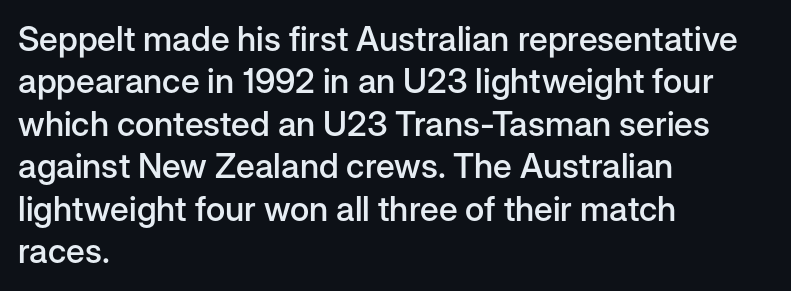
Q: Is the text bold? A: Semi-bold.
Q: Is the text italic (slanted)? A: No, it is upright.
Q: Is the typeface a serif or a sans-serif typeface? A: Sans-serif.
Q: Is the text underlined? A: No.
Q: How is the paragraph aligned? A: Left-aligned.
Q: Is the spacing between letters normal or unusually wide? A: Normal.
Q: Is the spacing between lines tight, normal or loose? A: Normal.
Q: Width (condensed, normal, or wide)? A: Normal.
Q: Stroke contrast? A: Low.
Q: x-height? A: Medium.
Q: Monospaced? A: No.
